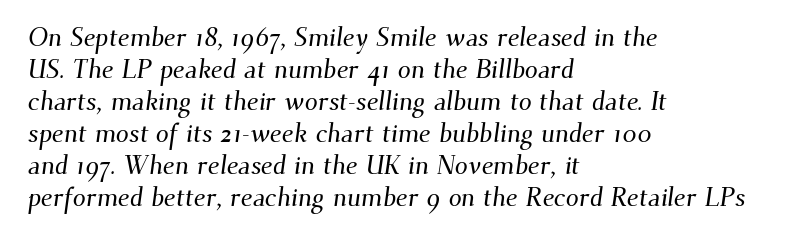
Q: Is the text underlined? A: No.
Q: How is the paragraph aligned? A: Left-aligned.
Q: Is the spacing between letters normal or unusually wide? A: Normal.
